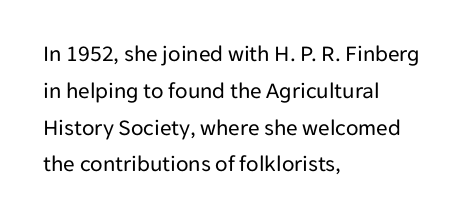
The rendering uses a moderate line-height, typical for paragraphs. The cut favours lightness, reaching ordinary text weight at its darkest. This is roman type, the default non-slanted kind. A student would call this left alignment; a typographer would say flush left, rag right. Honestly, there is no underline to notice here at all. The letterforms sit shoulder to shoulder at normal distance.
